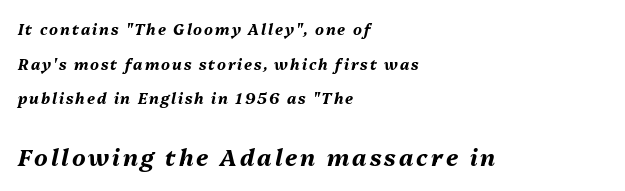
Q: Is the text bold? A: Yes.
Q: Is the text italic (slanted)? A: Yes, it leans right by about 13 degrees.
Q: Is the text underlined? A: No.
Q: How is the paragraph aligned? A: Left-aligned.
Q: Is the spacing between lines tight, normal or loose? A: Loose.
Q: Which block of text is set in a larger size, the first (top) or the second (bottom)? A: The second (bottom) one.
